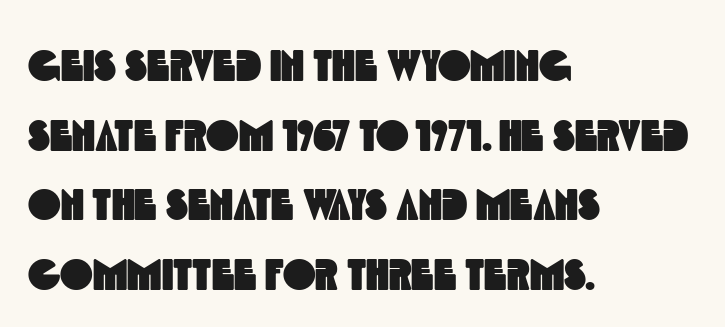
The image shows 44 px condensed sans-serif type; set left-aligned, normal line spacing (1.58x), normal letter spacing, not underlined; a large x-height.
